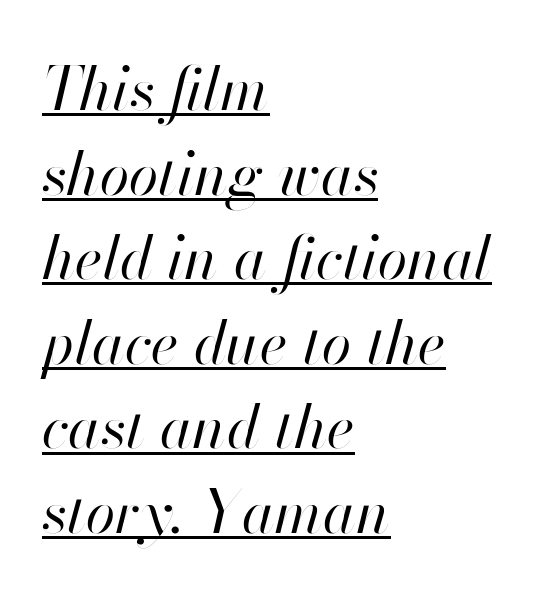
Stroke mass is kept to a normal reading level or below. Underlined type. The rendering uses a moderate line-height, typical for paragraphs. Inter-character spacing is left at the font's built-in metrics. The paragraph shown leans on its left margin. The typography opts for an oblique posture over an upright one.
